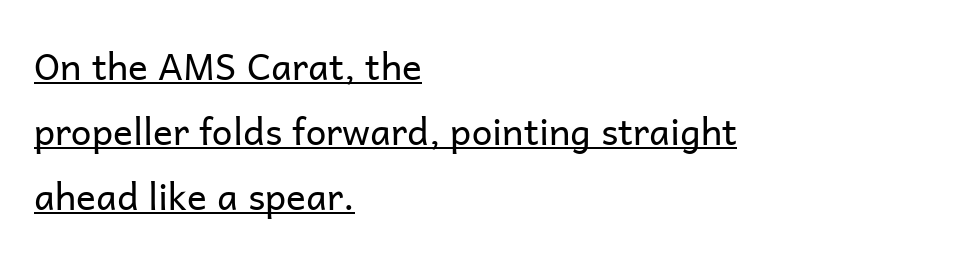
Q: Is the text bold? A: No.
Q: Is the text italic (slanted)? A: No, it is upright.
Q: Is the typeface a serif or a sans-serif typeface? A: Sans-serif.
Q: Is the text underlined? A: Yes.
Q: How is the paragraph aligned? A: Left-aligned.
Q: Is the spacing between letters normal or unusually wide? A: Normal.
Q: Width (condensed, normal, or wide)? A: Normal.
Q: Stroke contrast? A: Low.
Q: x-height? A: Medium.
Q: Monospaced? A: No.
